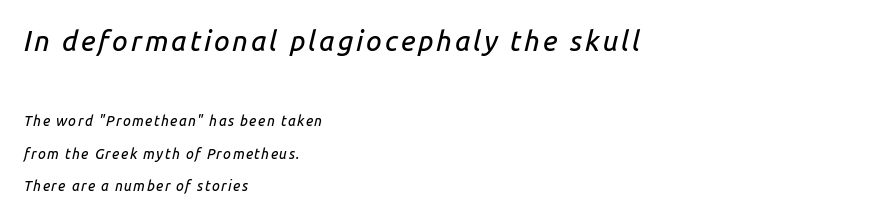
The image shows 28 px text type, italic (leaning right); set left-aligned, loose line spacing (2.34x), not underlined; the first (top) block is 2.0x larger; low stroke contrast and a medium x-height.
